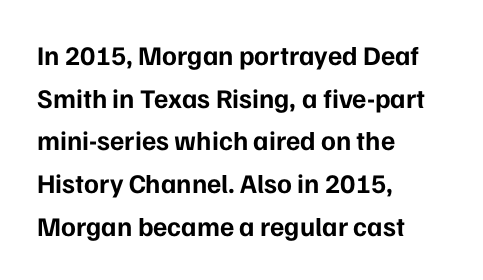
The image shows 27 px bold type, upright; set left-aligned, normal line spacing (1.58x), normal letter spacing, not underlined.
